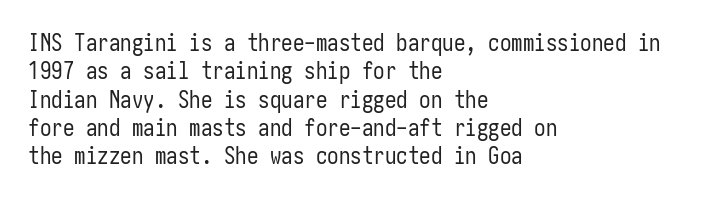
The image shows 23 px text type, upright; set left-aligned, line spacing 1.23x, normal letter spacing, not underlined.
